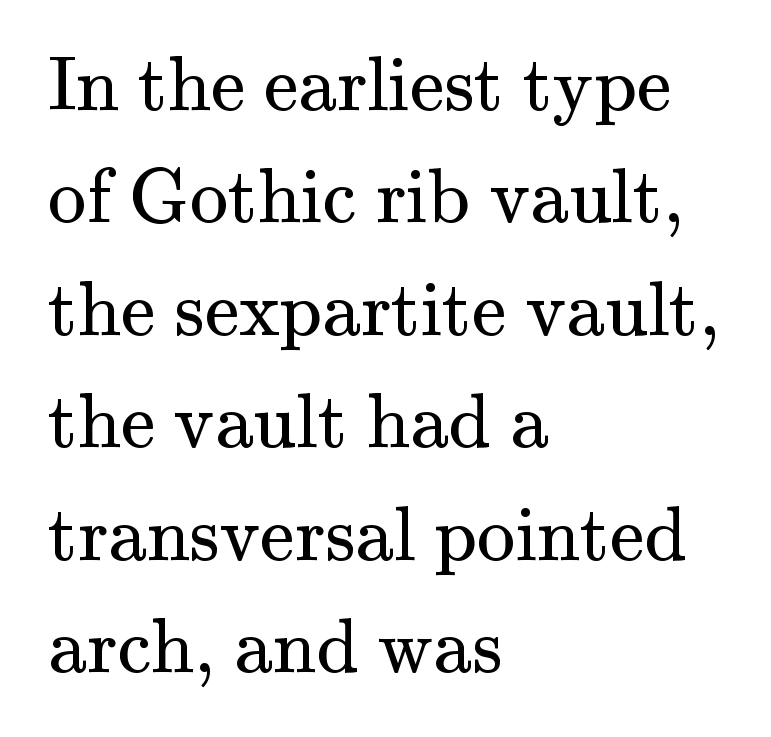
{"serif": "yes", "italic": "no", "bold": "no", "weight": "regular", "width": "normal", "stroke_contrast": "medium", "x_height": "small", "monospaced": "no", "underline": "no", "align": "left", "line_spacing": "normal", "line_spacing_ratio": 1.46, "letter_spacing": "normal", "letter_spacing_em": 0.0, "glyph_px": 77}
